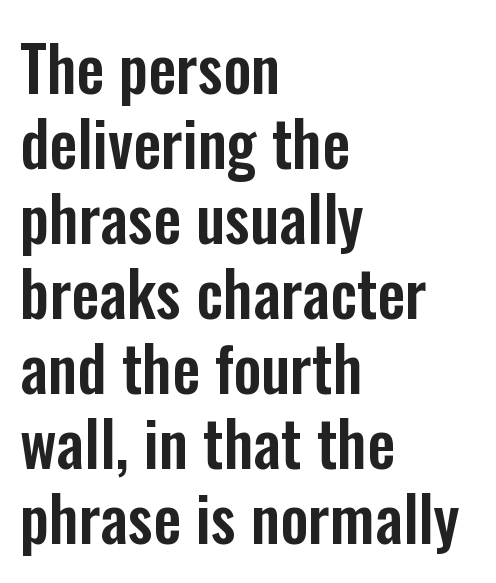
Caption: multi-line text, flush left, ragged right. In terms of posture, this sample is upright. Nothing sits at the stroke ends, so this counts as sans-serif. Is this a fixed-width face? No — the glyphs have proportional, varying widths. A clean baseline with only descenders dipping below it. Compared with typical body copy, the letter spacing here is the same.
